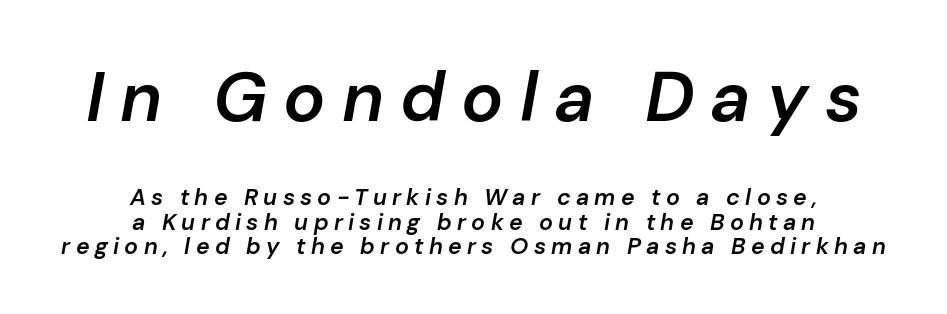
Set as a demibold, roughly 600 on the weight scale. The emphasis by scale lands on block number one, above. Between one letter and the next there's a generous, obvious gap. These lines were composed using italics.
